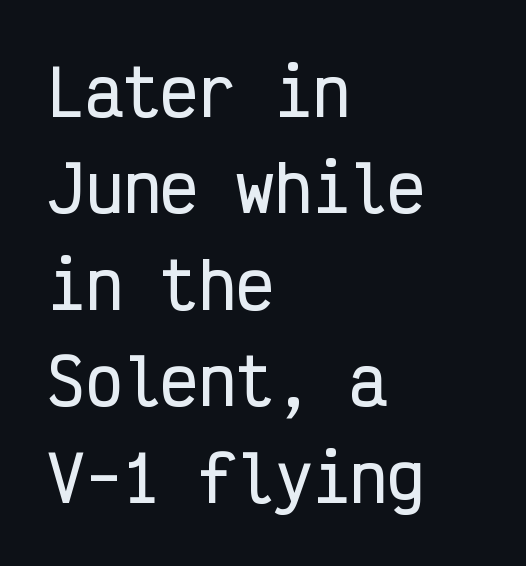
The image shows 63 px condensed sans-serif type, upright, monospaced; set left-aligned, normal line spacing (1.53x), normal letter spacing, not underlined; low stroke contrast and a medium x-height.
